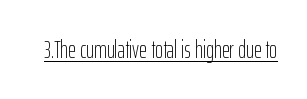
Q: Is the text bold? A: No.
Q: Is the text italic (slanted)? A: No, it is upright.
Q: Is the text underlined? A: Yes.
Q: Is the spacing between letters normal or unusually wide? A: Normal.
